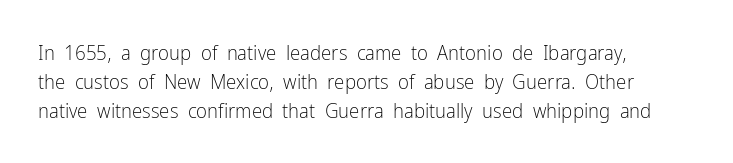
Q: Is the text bold? A: No.
Q: Is the text italic (slanted)? A: No, it is upright.
Q: Is the text underlined? A: No.
Q: How is the paragraph aligned? A: Left-aligned.
Q: Is the spacing between letters normal or unusually wide? A: Normal.
Q: Is the spacing between lines tight, normal or loose? A: Normal.
